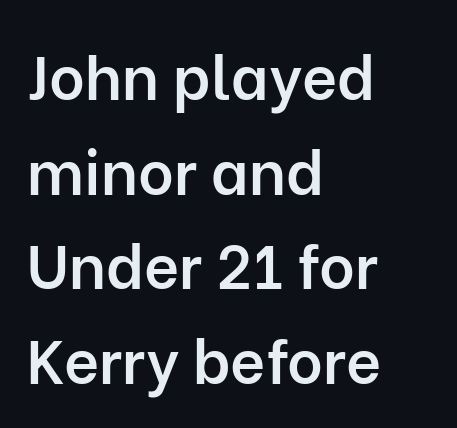
{"serif": "no", "italic": "no", "bold": "semi", "weight": "semibold", "width": "normal", "stroke_contrast": "low", "x_height": "medium", "monospaced": "no", "underline": "no", "align": "left", "line_spacing": "normal", "line_spacing_ratio": 1.55, "letter_spacing": "normal", "letter_spacing_em": 0.0, "glyph_px": 61}
